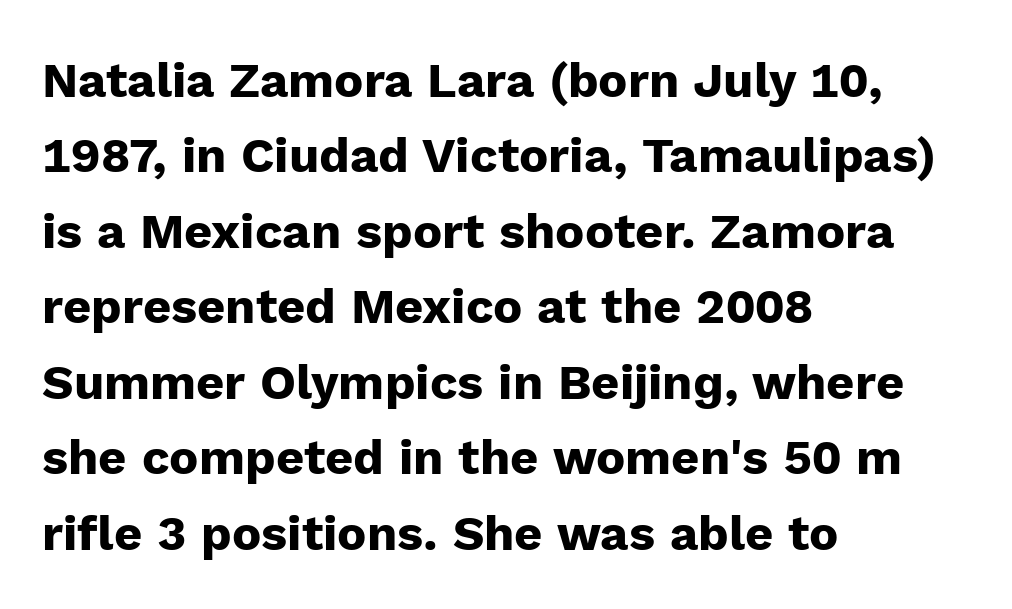
Unlike italic type, these characters show no tilt at all. Whoever set this chose a conventional vertical rhythm. The space directly below the letters is spotless. Character widths vary here, with narrow letters taking less room than wide ones. Every row of glyphs begins at an identical x-position on the left. Stroke thickness is high; the sample reads as a true bold.
